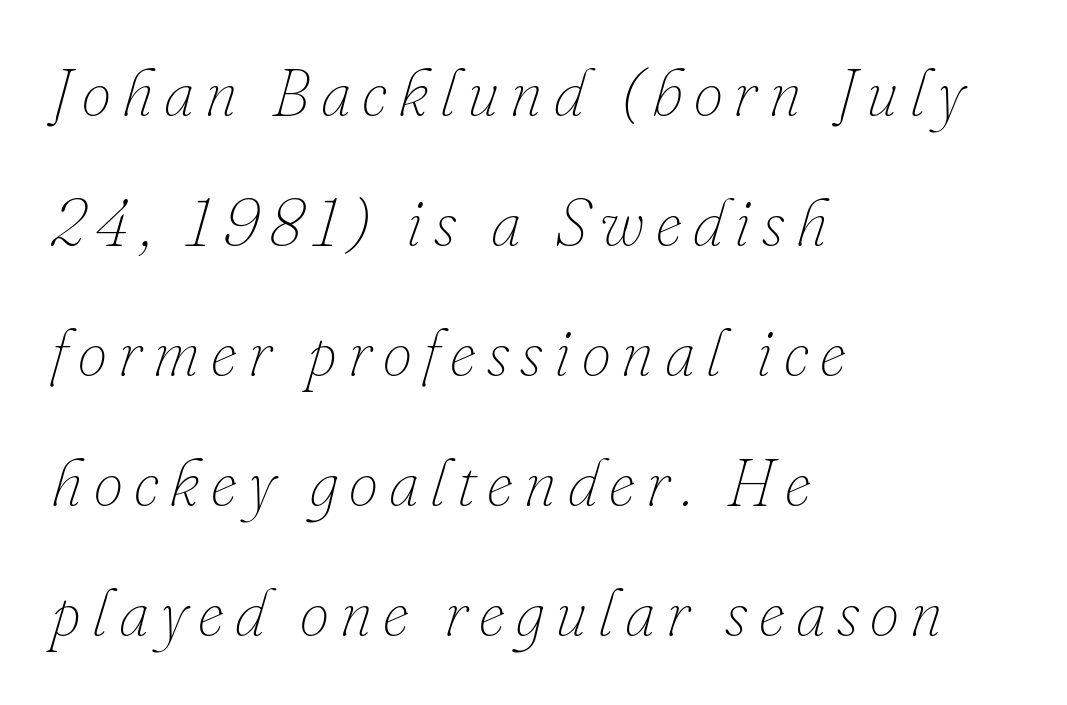
{"italic": "yes", "lean": "right", "slant_degrees": 16, "bold": "no", "weight": "thin", "width": "normal", "stroke_contrast": "low", "x_height": "small", "monospaced": "no", "underline": "no", "align": "left", "line_spacing": "loose", "line_spacing_ratio": 1.97, "glyph_px": 66}
